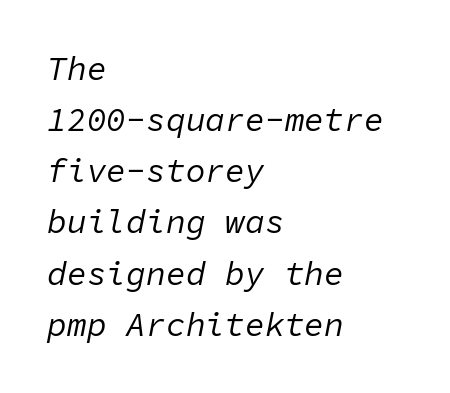
Q: Is the text bold? A: No.
Q: Is the text italic (slanted)? A: Yes, it leans right by about 11 degrees.
Q: Is the text underlined? A: No.
Q: How is the paragraph aligned? A: Left-aligned.
Q: Is the spacing between letters normal or unusually wide? A: Normal.
Q: Is the spacing between lines tight, normal or loose? A: Normal.
Q: Width (condensed, normal, or wide)? A: Normal.
Q: Stroke contrast? A: Low.
Q: x-height? A: Medium.
Q: Monospaced? A: Yes.
